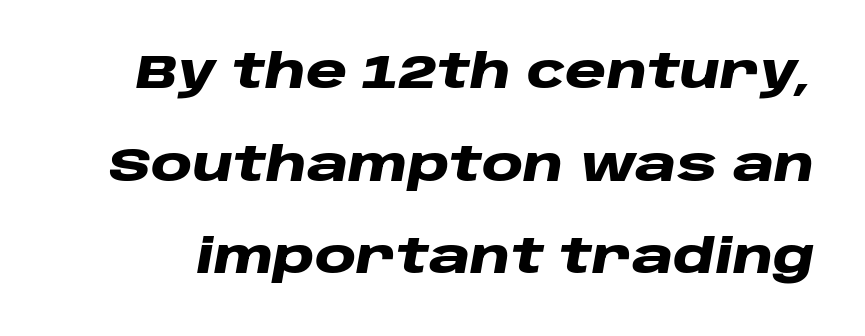
Type without underlining. Look at the stroke-to-counter ratio: heavy, a bold. Slant detected: the letters are inclined. The face used here is proportionally spaced, like ordinary book or web type.
